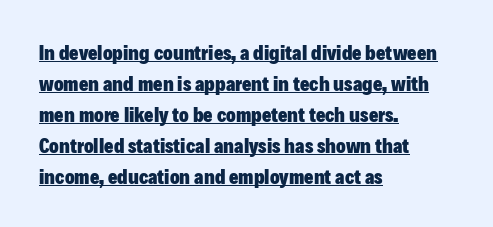
Typeset ragged right — the left edge is the straight one. Ascenders rise straight up at ninety degrees. Somebody hit Ctrl+U on this one — the words are underlined. On the weight axis this lands at bold, roughly 700. Nobody touched the tracking dial on this one.
